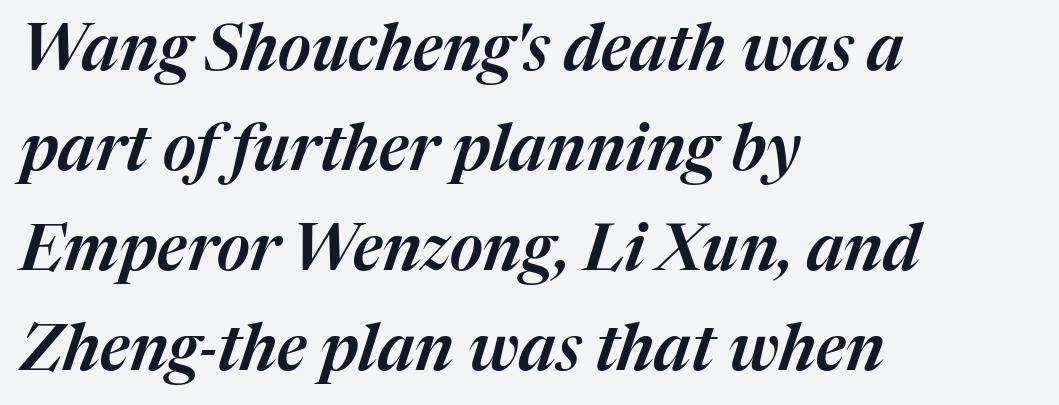
Q: Is the text italic (slanted)? A: Yes, it leans right by about 17 degrees.
Q: Is the text underlined? A: No.
Q: How is the paragraph aligned? A: Left-aligned.
Q: Is the spacing between letters normal or unusually wide? A: Normal.
Q: Is the spacing between lines tight, normal or loose? A: Normal.
Q: Width (condensed, normal, or wide)? A: Normal.
Q: Stroke contrast? A: Medium.
Q: x-height? A: Medium.
Q: Monospaced? A: No.
